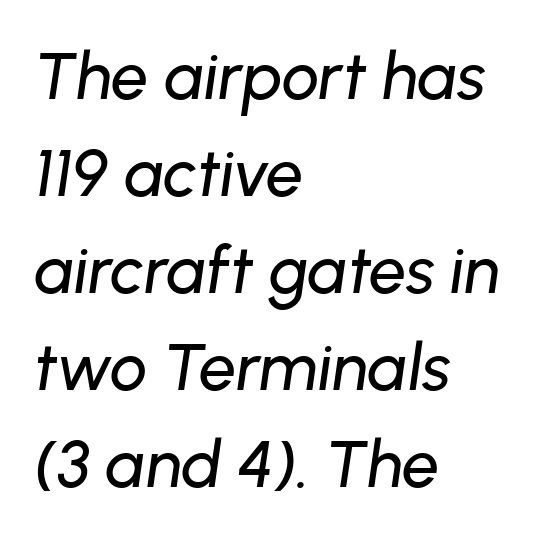
Q: Is the text italic (slanted)? A: Yes, it leans right by about 8 degrees.
Q: Is the text underlined? A: No.
Q: How is the paragraph aligned? A: Left-aligned.
Q: Is the spacing between letters normal or unusually wide? A: Normal.
Q: Is the spacing between lines tight, normal or loose? A: Normal.
Q: Width (condensed, normal, or wide)? A: Normal.
Q: Stroke contrast? A: Low.
Q: x-height? A: Medium.
Q: Monospaced? A: No.
